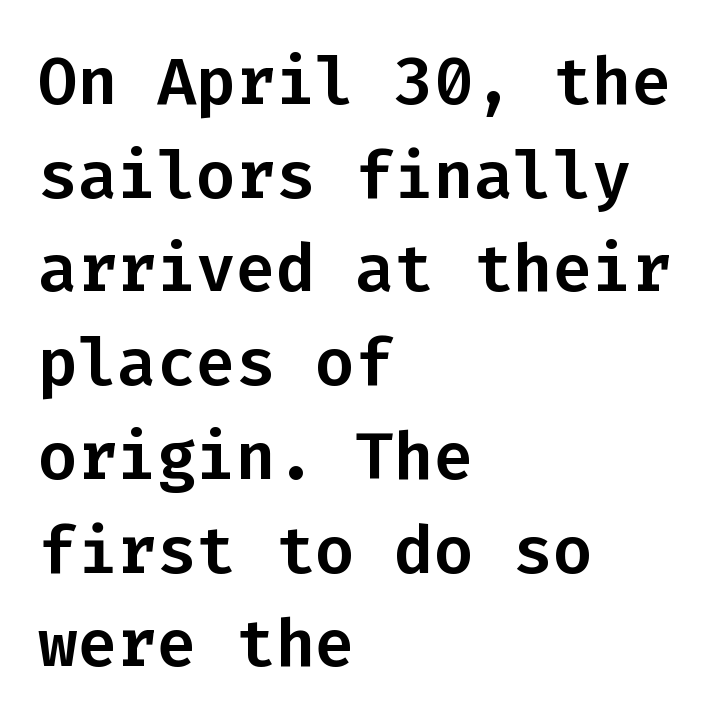
The image shows 66 px sans-serif type, upright, monospaced; set left-aligned, normal line spacing (1.42x), normal letter spacing, not underlined; low stroke contrast and a medium x-height.
